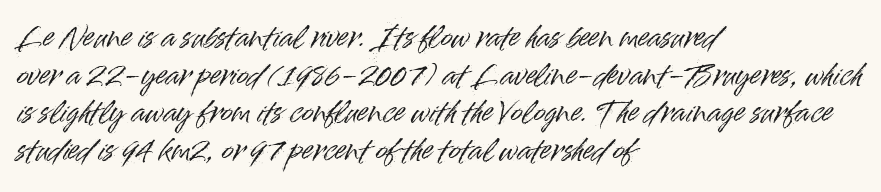
The image shows 28 px sans-serif type; set left-aligned, normal line spacing (1.34x), normal letter spacing, not underlined; high stroke contrast and a small x-height.
